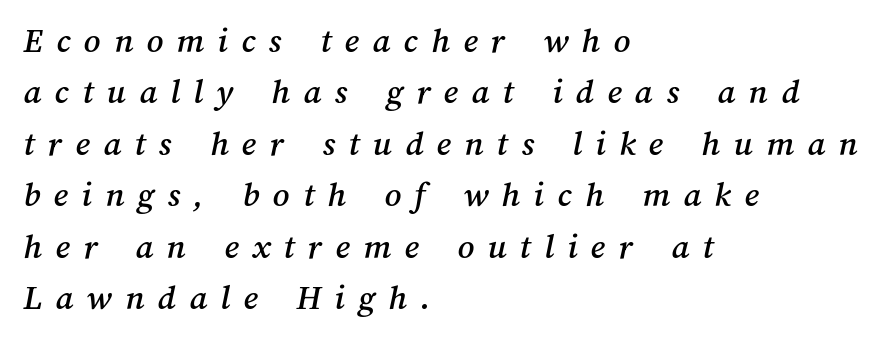
Spacing verdict: proportional, widths tailored to each character. Teacher's note: observe the even left margin — that is flush-left alignment. Is there much room between lines? A standard amount, neither cramped nor airy. The horizontal fit of the characters is loose and conspicuously gappy. Plain, unruled lines of type.
